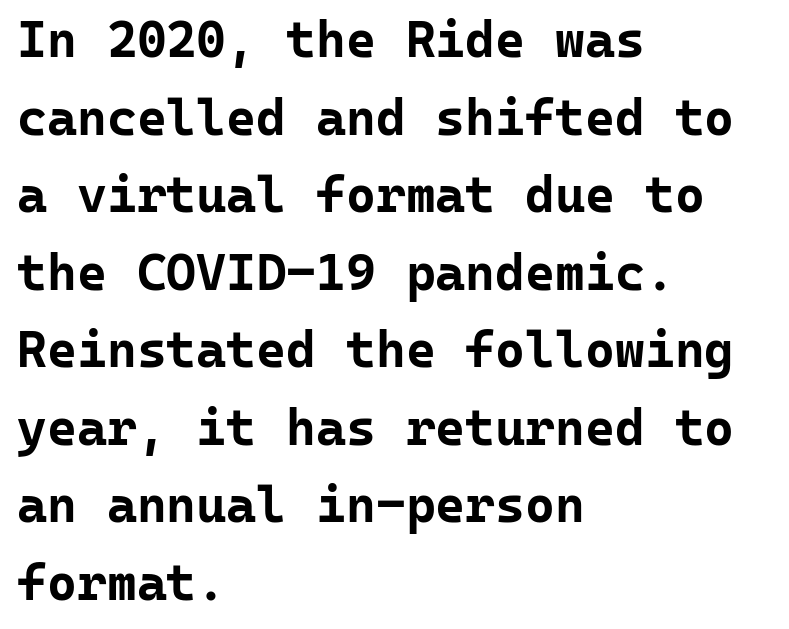
Q: Is the text bold? A: Yes.
Q: Is the text italic (slanted)? A: No, it is upright.
Q: Is the typeface a serif or a sans-serif typeface? A: Sans-serif.
Q: Is the text underlined? A: No.
Q: How is the paragraph aligned? A: Left-aligned.
Q: Is the spacing between letters normal or unusually wide? A: Normal.
Q: Is the spacing between lines tight, normal or loose? A: Normal.
Q: Width (condensed, normal, or wide)? A: Normal.
Q: Stroke contrast? A: Low.
Q: x-height? A: Medium.
Q: Monospaced? A: Yes.
